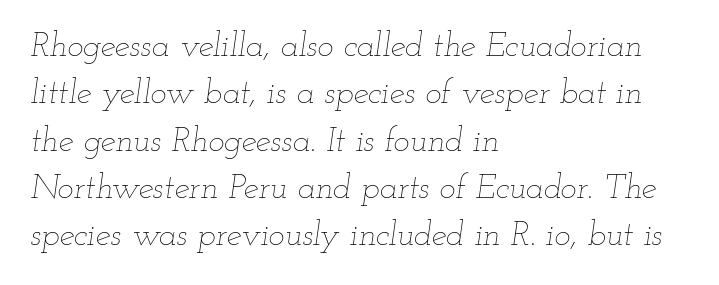
The image shows 34 px thin, wide type, italic (leaning right); set left-aligned, normal line spacing (1.39x), normal letter spacing, not underlined; low stroke contrast and a small x-height.
